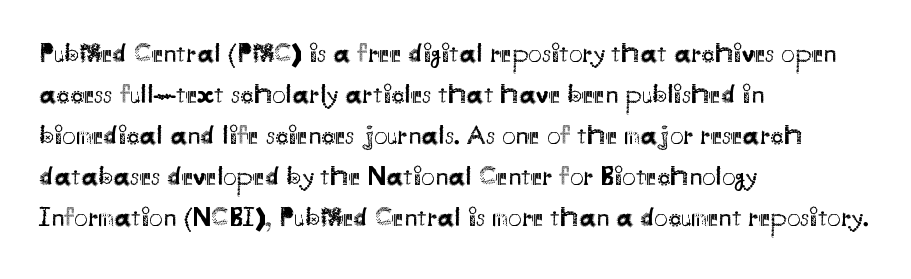
On a weight scale, this lands at 450 or below. The passage shown has conventional tracking throughout. A normal amount of white space separates one row of letters from the next. The rag falls on the right side of this text block.
